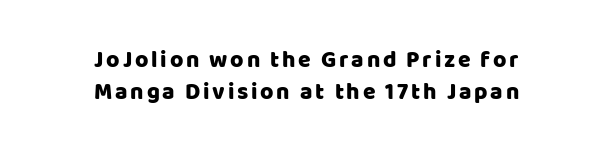
Reading down the column, the eye jumps a familiar distance to each next line. The rendering positions every line midway between the sides. Unmarked baselines from the first word to the last. You can tell it's not italic because the verticals are truly vertical.
